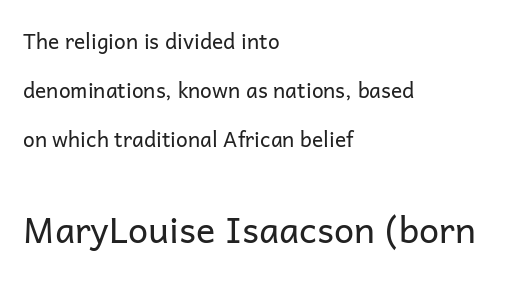
The image shows 36 px regular-weight sans-serif type, upright; set left-aligned, loose line spacing (2.33x), normal letter spacing, not underlined; the second (bottom) block is 1.71x larger; low stroke contrast and a medium x-height.
